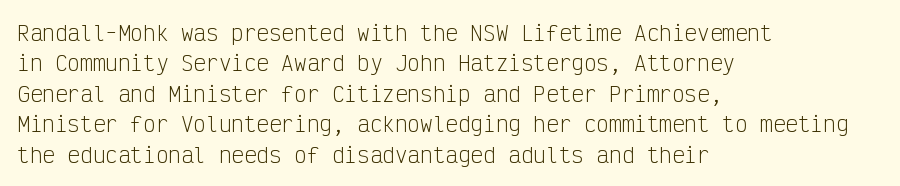
Q: Is the text bold? A: No.
Q: Is the text italic (slanted)? A: No, it is upright.
Q: Is the text underlined? A: No.
Q: How is the paragraph aligned? A: Left-aligned.
Q: Is the spacing between letters normal or unusually wide? A: Normal.
Q: Is the spacing between lines tight, normal or loose? A: Normal.
